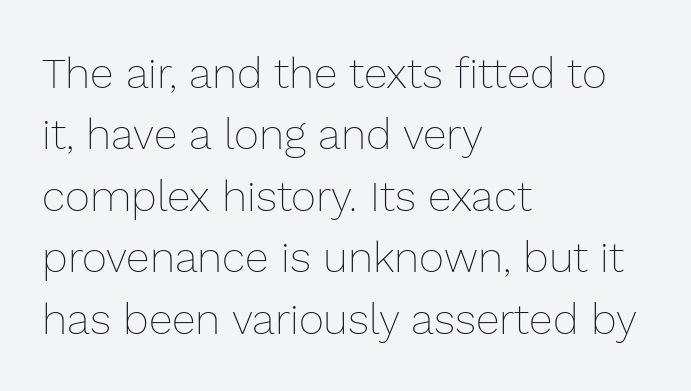
Underline: absent. Unlike italic type, these characters show no tilt at all. The cut favours lightness, reaching ordinary text weight at its darkest. Quick note: interline space is typical.
